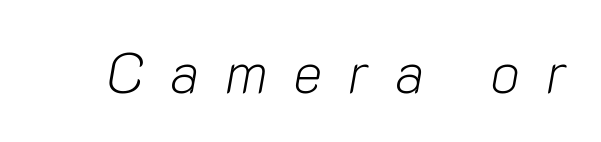
Q: Is the text bold? A: No.
Q: Is the text italic (slanted)? A: Yes, it leans right by about 10 degrees.
Q: Is the text underlined? A: No.
Q: Is the spacing between letters normal or unusually wide? A: Unusually wide.
Q: Width (condensed, normal, or wide)? A: Normal.
Q: Stroke contrast? A: Low.
Q: x-height? A: Medium.
Q: Monospaced? A: No.
